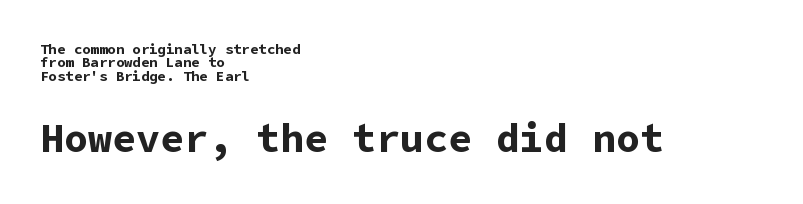
The image shows 40 px bold sans-serif type, upright; set left-aligned, tight line spacing (0.96x), normal letter spacing, not underlined; the second (bottom) block is 2.86x larger; low stroke contrast and a medium x-height.
